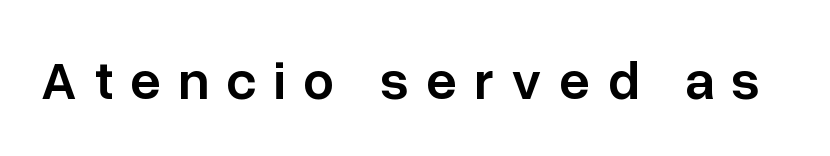
The image shows 55 px semibold sans-serif type, upright; set unusually wide letter spacing (+0.31 em), not underlined; low stroke contrast and a medium x-height.
